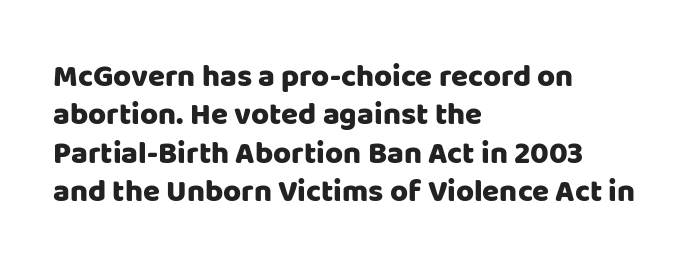
Q: Is the text italic (slanted)? A: No, it is upright.
Q: Is the typeface a serif or a sans-serif typeface? A: Sans-serif.
Q: Is the text underlined? A: No.
Q: How is the paragraph aligned? A: Left-aligned.
Q: Is the spacing between letters normal or unusually wide? A: Normal.
Q: Width (condensed, normal, or wide)? A: Normal.
Q: Stroke contrast? A: Low.
Q: x-height? A: Large.
Q: Monospaced? A: No.
